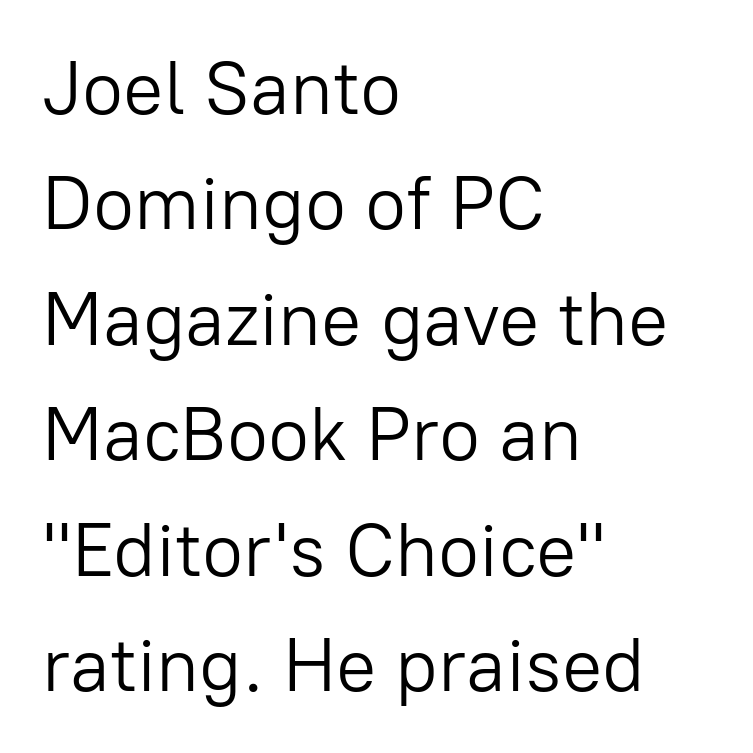
{"serif": "no", "italic": "no", "bold": "no", "weight": "light", "width": "normal", "stroke_contrast": "low", "x_height": "medium", "monospaced": "no", "underline": "no", "align": "left", "line_spacing": "normal", "line_spacing_ratio": 1.54, "letter_spacing": "normal", "letter_spacing_em": 0.0, "glyph_px": 75}
